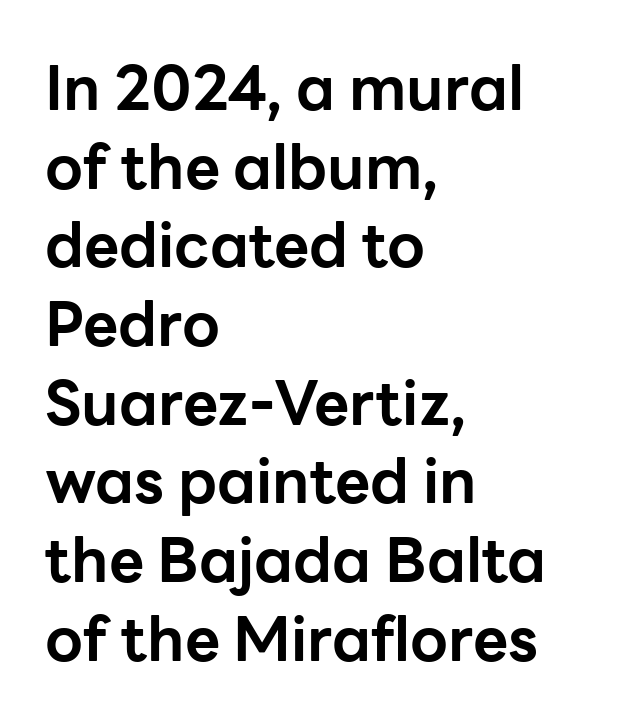
Q: Is the text bold? A: Yes.
Q: Is the text italic (slanted)? A: No, it is upright.
Q: Is the typeface a serif or a sans-serif typeface? A: Sans-serif.
Q: Is the text underlined? A: No.
Q: How is the paragraph aligned? A: Left-aligned.
Q: Is the spacing between letters normal or unusually wide? A: Normal.
Q: Is the spacing between lines tight, normal or loose? A: Normal.
Q: Width (condensed, normal, or wide)? A: Normal.
Q: Stroke contrast? A: Low.
Q: x-height? A: Medium.
Q: Monospaced? A: No.
